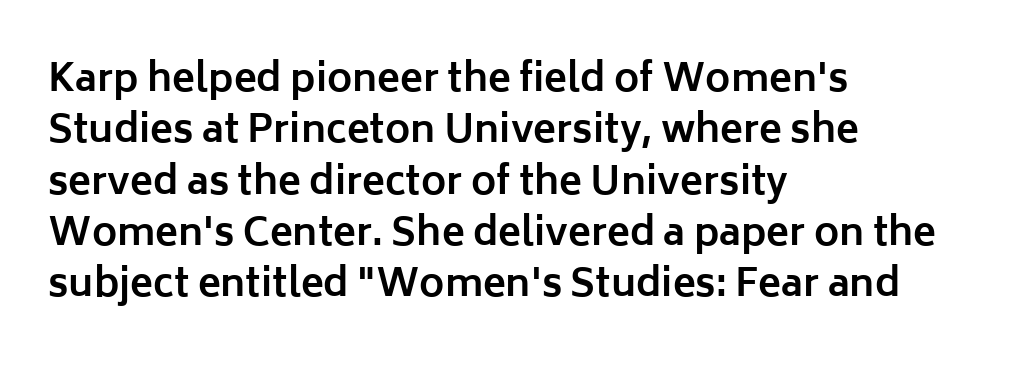
Q: Is the text bold? A: Yes.
Q: Is the text italic (slanted)? A: No, it is upright.
Q: Is the typeface a serif or a sans-serif typeface? A: Sans-serif.
Q: Is the text underlined? A: No.
Q: How is the paragraph aligned? A: Left-aligned.
Q: Is the spacing between letters normal or unusually wide? A: Normal.
Q: Is the spacing between lines tight, normal or loose? A: Normal.
Q: Width (condensed, normal, or wide)? A: Normal.
Q: Stroke contrast? A: Low.
Q: x-height? A: Medium.
Q: Monospaced? A: No.
